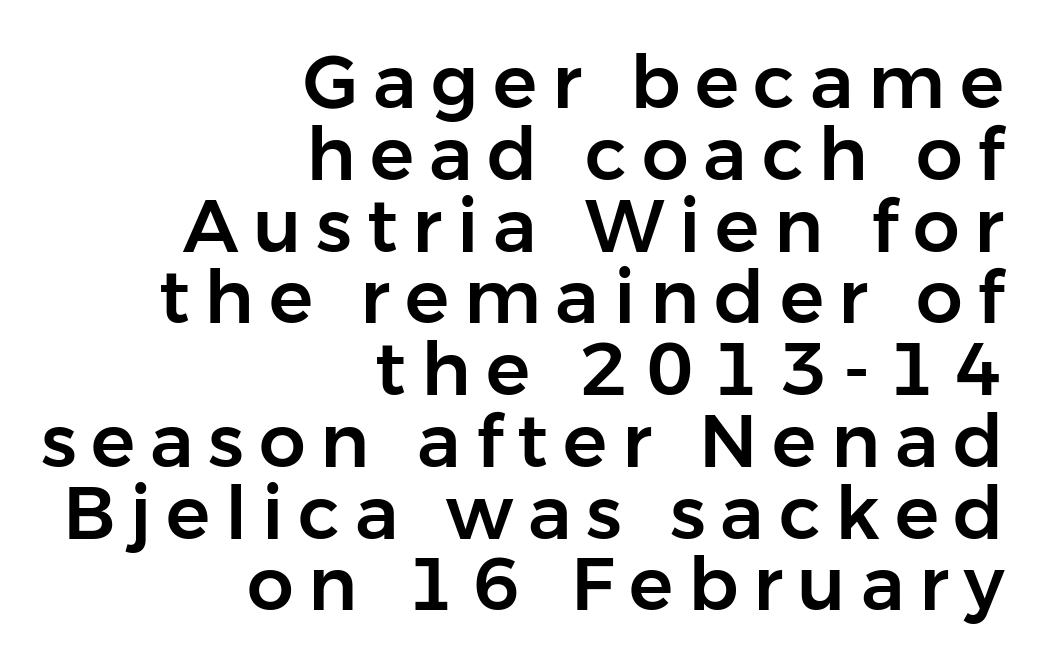
The image shows 74 px sans-serif type, upright; set right-aligned, tight line spacing (0.97x), unusually wide letter spacing (+0.2 em), not underlined; low stroke contrast and a medium x-height.
